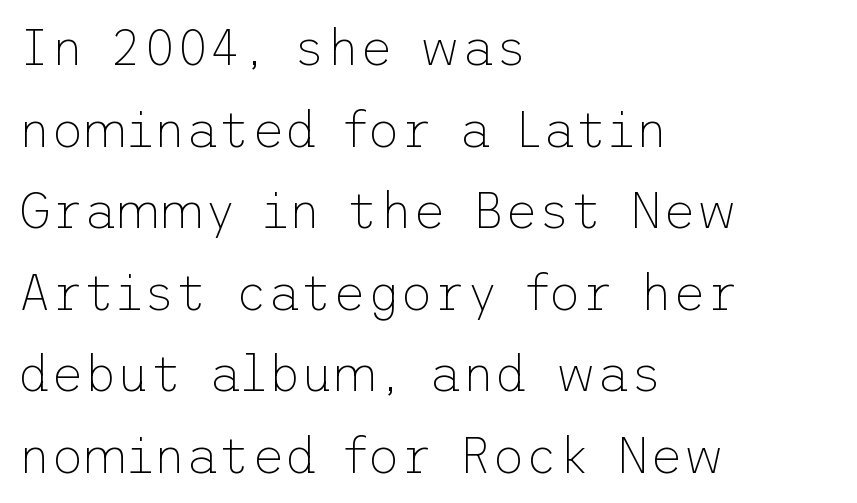
{"serif": "no", "italic": "no", "bold": "no", "weight": "thin", "width": "normal", "stroke_contrast": "low", "x_height": "medium", "underline": "no", "align": "left", "line_spacing": "normal", "line_spacing_ratio": 1.6, "letter_spacing": "normal", "letter_spacing_em": 0.0, "glyph_px": 51}
